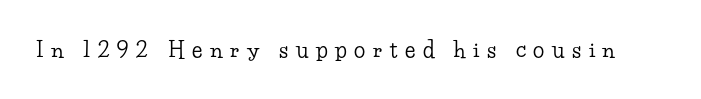
The image shows 21 px text type, upright; set unusually wide letter spacing (+0.36 em), not underlined.
